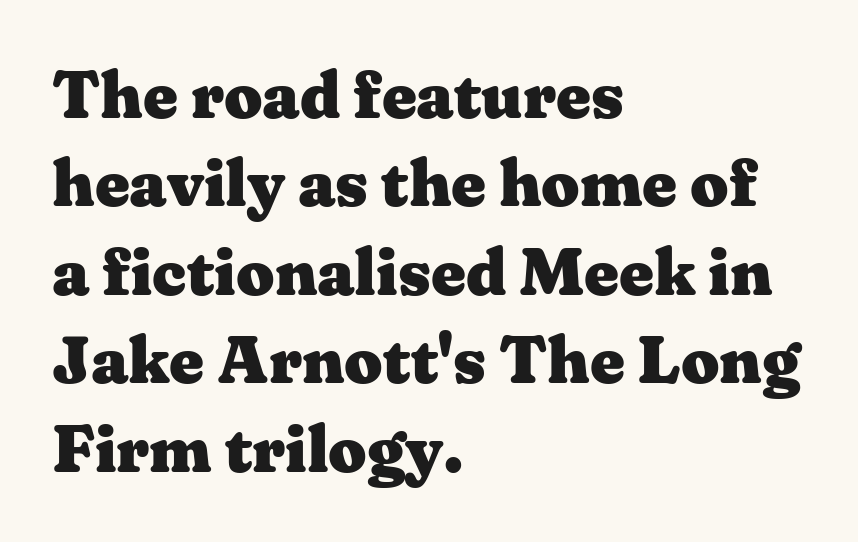
The image shows 67 px heavy, wide serif type, upright; set left-aligned, normal line spacing (1.32x), normal letter spacing, not underlined; medium stroke contrast and a medium x-height.
